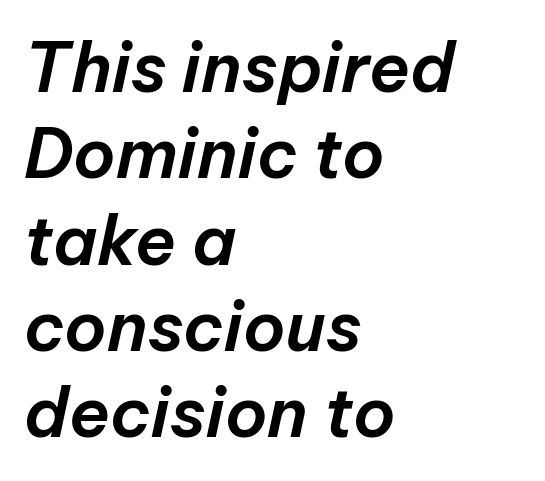
The image shows 68 px text type, italic (leaning right); set left-aligned, normal line spacing (1.27x), normal letter spacing, not underlined; low stroke contrast and a medium x-height.
